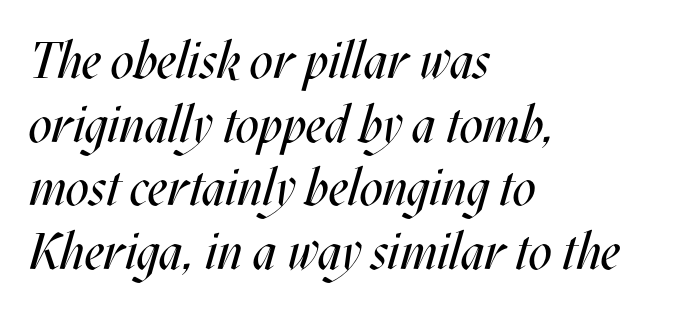
{"italic": "yes", "lean": "right", "slant_degrees": 17, "bold": "no", "weight": "regular", "width": "condensed", "stroke_contrast": "medium", "x_height": "large", "monospaced": "no", "underline": "no", "align": "left", "line_spacing": "normal", "line_spacing_ratio": 1.25, "letter_spacing": "normal", "letter_spacing_em": 0.0, "glyph_px": 51}
